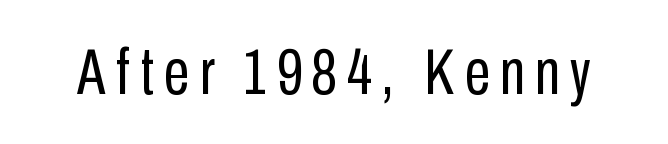
Q: Is the text bold? A: No.
Q: Is the text italic (slanted)? A: No, it is upright.
Q: Is the typeface a serif or a sans-serif typeface? A: Sans-serif.
Q: Is the text underlined? A: No.
Q: Width (condensed, normal, or wide)? A: Condensed.
Q: Stroke contrast? A: Low.
Q: x-height? A: Medium.
Q: Monospaced? A: No.
